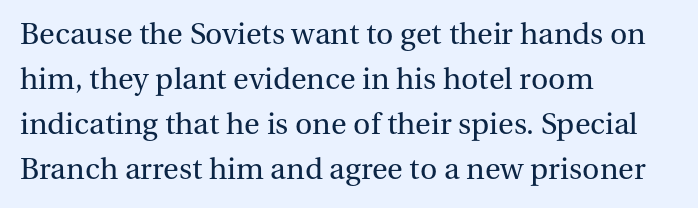
The image shows 32 px regular-weight serif type, upright; set left-aligned, normal line spacing (1.41x), normal letter spacing, not underlined; medium stroke contrast and a medium x-height.
